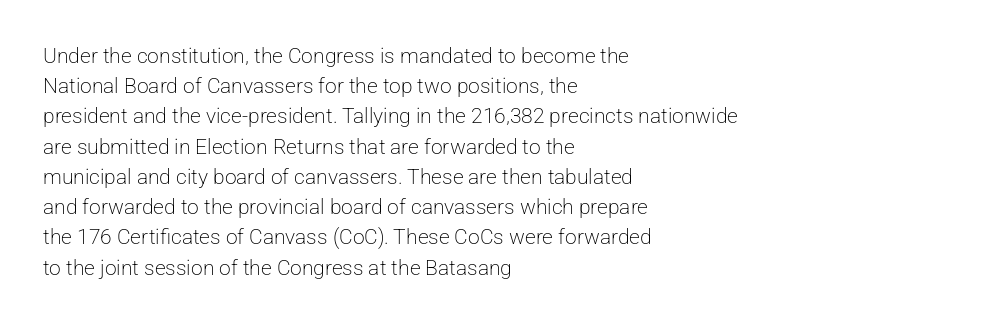
Q: Is the text bold? A: No.
Q: Is the text italic (slanted)? A: No, it is upright.
Q: Is the text underlined? A: No.
Q: How is the paragraph aligned? A: Left-aligned.
Q: Is the spacing between letters normal or unusually wide? A: Normal.
Q: Is the spacing between lines tight, normal or loose? A: Normal.
